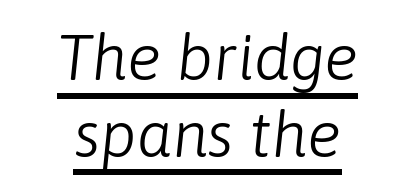
Visually the block forms a symmetrical silhouette, jagged on both flanks. Somebody hit Ctrl+U on this one — the words are underlined. The cut favours lightness, reaching ordinary text weight at its darkest. Tracking here is standard; glyphs follow each other at the usual distance. The typography opts for an oblique posture over an upright one.
